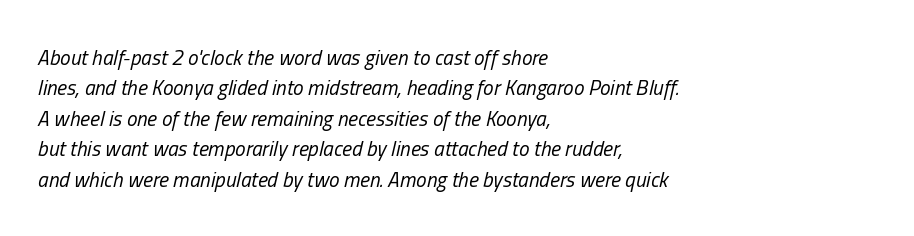
{"italic": "yes", "lean": "right", "slant_degrees": 13, "bold": "no", "underline": "no", "align": "left", "line_spacing": "normal", "line_spacing_ratio": 1.45, "letter_spacing": "normal", "letter_spacing_em": 0.0, "glyph_px": 21}
